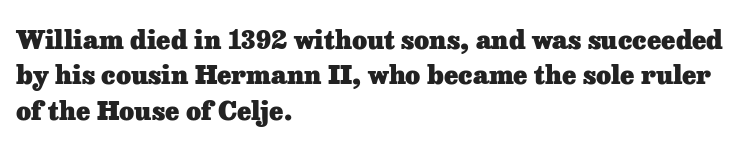
{"italic": "no", "bold": "yes", "underline": "no", "align": "left", "line_spacing": "normal", "line_spacing_ratio": 1.36, "letter_spacing": "normal", "letter_spacing_em": 0.0, "glyph_px": 26}
